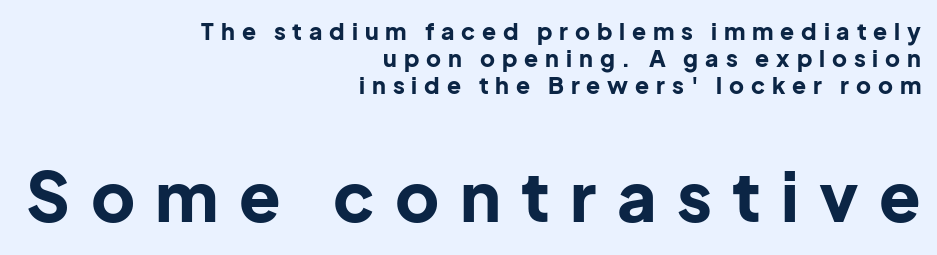
Q: Is the text bold? A: Yes.
Q: Is the text italic (slanted)? A: No, it is upright.
Q: Is the typeface a serif or a sans-serif typeface? A: Sans-serif.
Q: Is the text underlined? A: No.
Q: How is the paragraph aligned? A: Right-aligned.
Q: Is the spacing between letters normal or unusually wide? A: Unusually wide.
Q: Which block of text is set in a larger size, the first (top) or the second (bottom)? A: The second (bottom) one.
Q: Width (condensed, normal, or wide)? A: Normal.
Q: Stroke contrast? A: Low.
Q: x-height? A: Medium.
Q: Monospaced? A: No.
